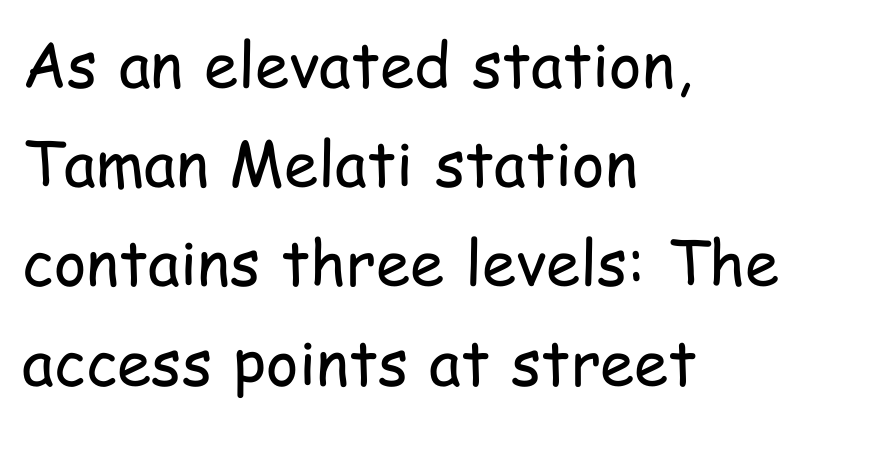
Nope, not italic — everything's standing straight. Each word holds together tightly as a unit, with standard inter-letter gaps. Serif or sans? Sans — the stroke terminals are bare. Interline gaps are of average width in this sample.
